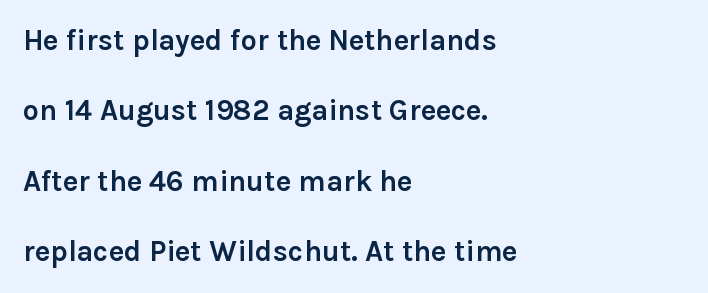
Q: Is the text bold? A: Yes.
Q: Is the text italic (slanted)? A: No, it is upright.
Q: Is the typeface a serif or a sans-serif typeface? A: Sans-serif.
Q: Is the text underlined? A: No.
Q: How is the paragraph aligned? A: Left-aligned.
Q: Is the spacing between letters normal or unusually wide? A: Normal.
Q: Is the spacing between lines tight, normal or loose? A: Loose.
Q: Width (condensed, normal, or wide)? A: Normal.
Q: x-height? A: Medium.
Q: Monospaced? A: No.
